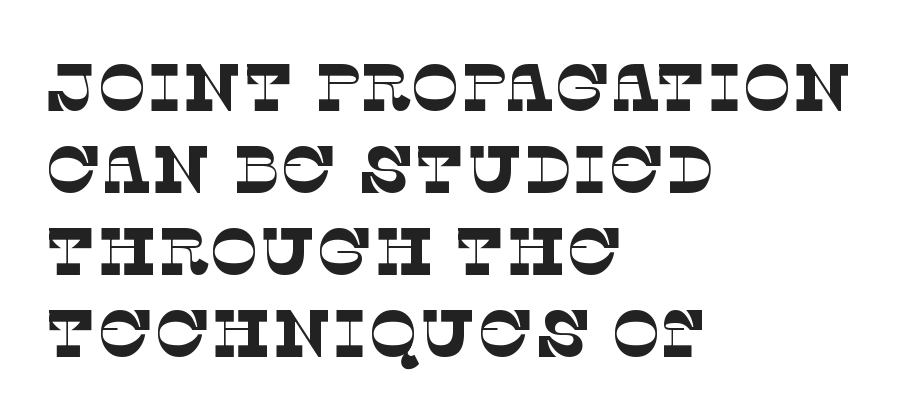
{"serif": "yes", "bold": "no", "weight": "thin", "width": "normal", "stroke_contrast": "low", "x_height": "large", "monospaced": "no", "underline": "no", "align": "left", "line_spacing_ratio": 1.24, "letter_spacing": "normal", "letter_spacing_em": 0.0, "glyph_px": 66}
